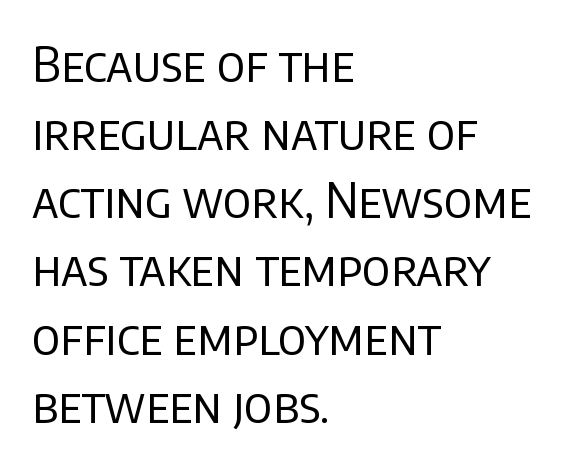
Q: Is the text bold? A: No.
Q: Is the text italic (slanted)? A: No, it is upright.
Q: Is the typeface a serif or a sans-serif typeface? A: Sans-serif.
Q: Is the text underlined? A: No.
Q: How is the paragraph aligned? A: Left-aligned.
Q: Is the spacing between letters normal or unusually wide? A: Normal.
Q: Is the spacing between lines tight, normal or loose? A: Normal.
Q: Width (condensed, normal, or wide)? A: Normal.
Q: Stroke contrast? A: Low.
Q: x-height? A: Large.
Q: Monospaced? A: No.
